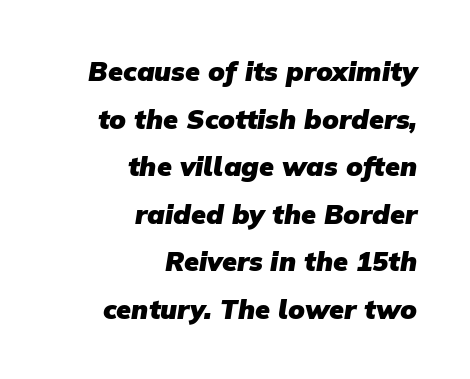
Q: Is the text bold? A: Yes.
Q: Is the text underlined? A: No.
Q: How is the paragraph aligned? A: Right-aligned.
Q: Is the spacing between letters normal or unusually wide? A: Normal.
